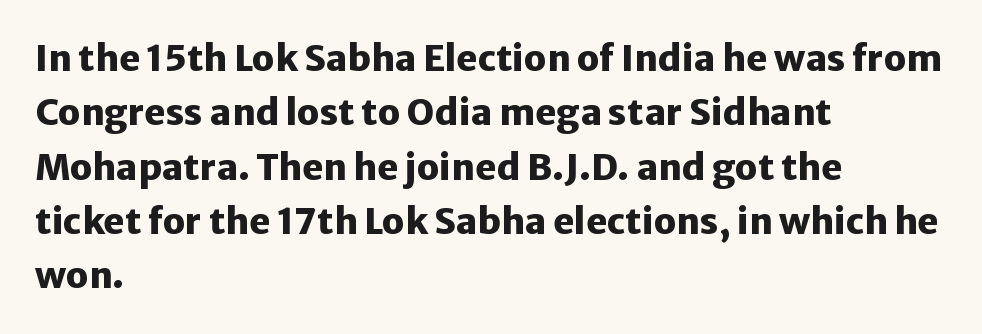
{"serif": "no", "italic": "no", "bold": "yes", "weight": "heavy", "width": "normal", "stroke_contrast": "low", "x_height": "medium", "monospaced": "no", "underline": "no", "align": "left", "line_spacing": "normal", "line_spacing_ratio": 1.51, "letter_spacing": "normal", "letter_spacing_em": 0.0, "glyph_px": 36}
